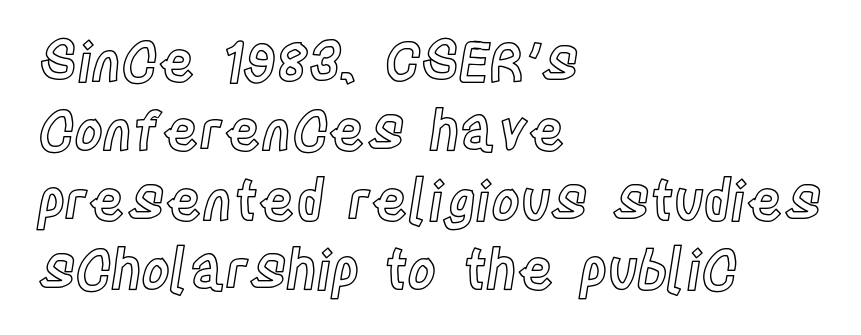
Anything drawn beneath the words? Only blank space. Caption: standard tracking, unaltered. The passage shown is typed in a proportional face where columns would drift.
